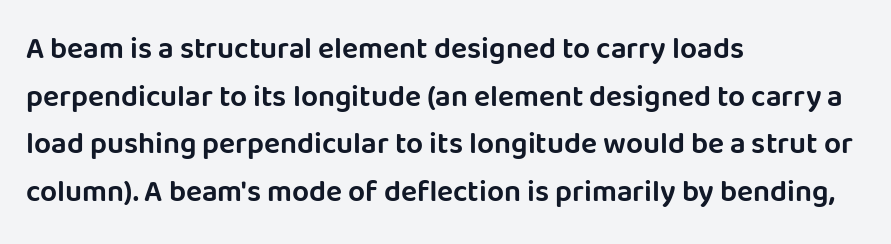
{"serif": "no", "italic": "no", "width": "normal", "stroke_contrast": "low", "x_height": "large", "monospaced": "no", "underline": "no", "align": "left", "line_spacing": "normal", "line_spacing_ratio": 1.59, "letter_spacing": "normal", "letter_spacing_em": 0.0, "glyph_px": 30}
